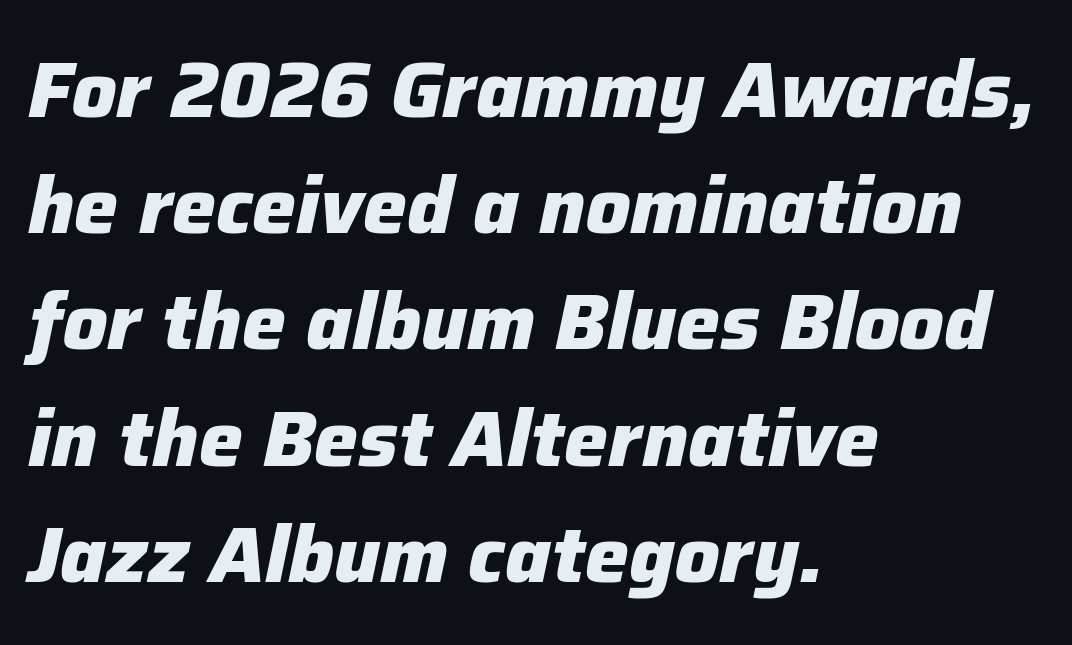
Q: Is the text bold? A: Yes.
Q: Is the text italic (slanted)? A: Yes, it leans right by about 12 degrees.
Q: Is the text underlined? A: No.
Q: How is the paragraph aligned? A: Left-aligned.
Q: Is the spacing between letters normal or unusually wide? A: Normal.
Q: Is the spacing between lines tight, normal or loose? A: Normal.
Q: Width (condensed, normal, or wide)? A: Normal.
Q: Stroke contrast? A: Low.
Q: x-height? A: Medium.
Q: Monospaced? A: No.
